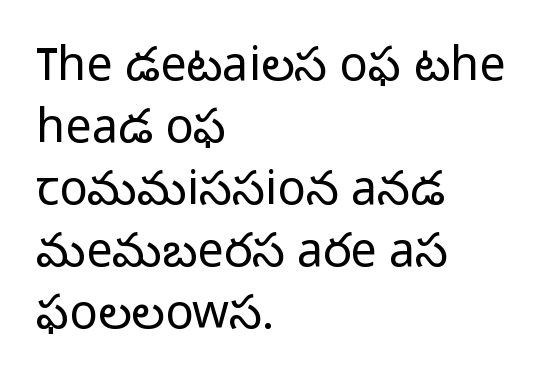
The image shows 47 px light sans-serif type, upright; set left-aligned, normal line spacing (1.32x), normal letter spacing, not underlined; low stroke contrast and a medium x-height.
